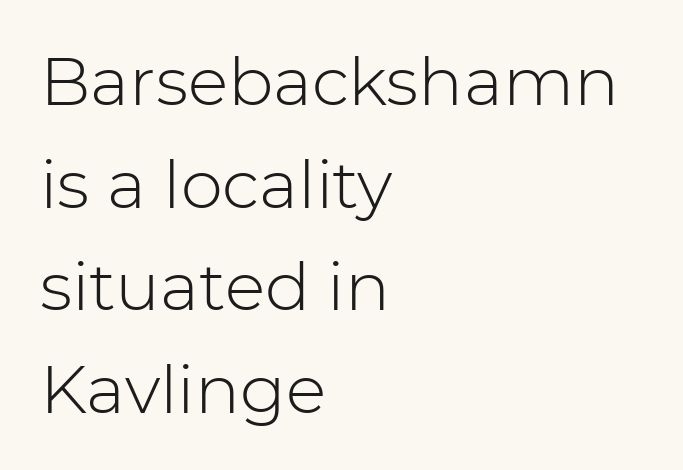
{"serif": "no", "italic": "no", "bold": "no", "weight": "light", "width": "normal", "stroke_contrast": "low", "x_height": "medium", "monospaced": "no", "underline": "no", "align": "left", "line_spacing": "normal", "line_spacing_ratio": 1.53, "letter_spacing": "normal", "letter_spacing_em": 0.0, "glyph_px": 67}
